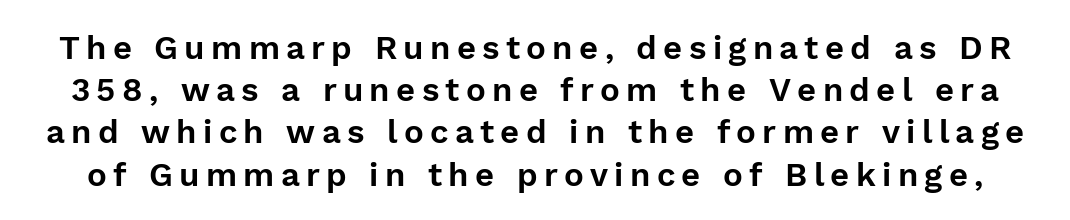
The passage shown is typed in a proportional face where columns would drift. Quick note: not italic, upright. Note: no serifs on the glyphs. The passage shown stacks its lines at a standard gap.
